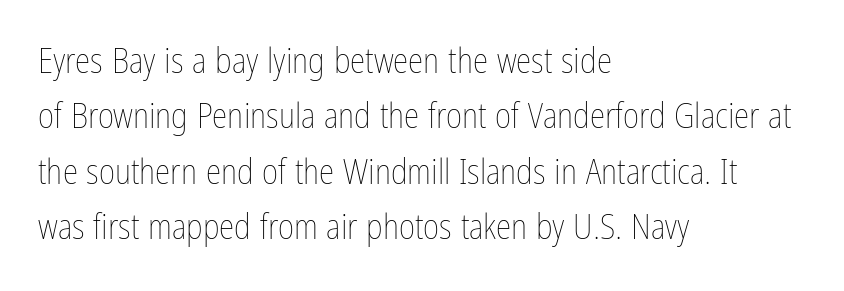
The image shows 35 px thin, condensed type, upright; set left-aligned, normal line spacing (1.58x), normal letter spacing, not underlined; low stroke contrast and a medium x-height.
